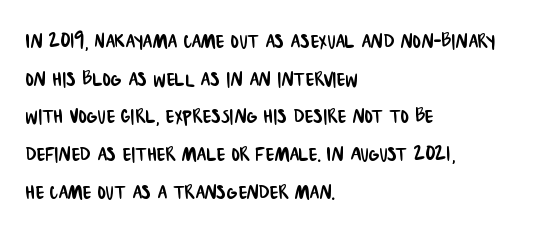
Q: Is the text underlined? A: No.
Q: How is the paragraph aligned? A: Left-aligned.
Q: Is the spacing between letters normal or unusually wide? A: Normal.
Q: Is the spacing between lines tight, normal or loose? A: Normal.
